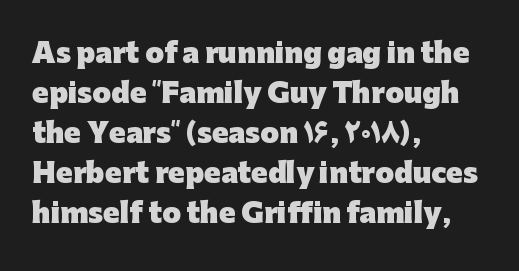
Q: Is the text bold? A: Yes.
Q: Is the text italic (slanted)? A: No, it is upright.
Q: Is the text underlined? A: No.
Q: How is the paragraph aligned? A: Left-aligned.
Q: Is the spacing between letters normal or unusually wide? A: Normal.
Q: Is the spacing between lines tight, normal or loose? A: Normal.
